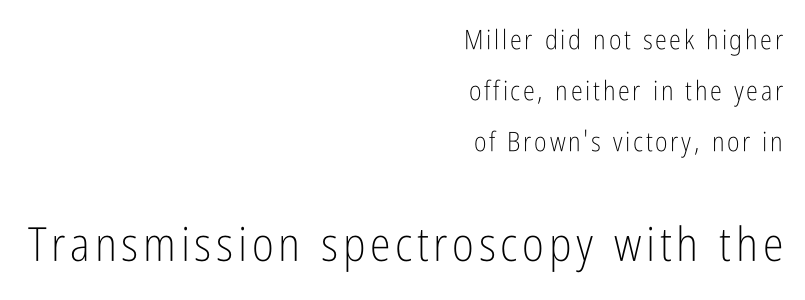
The cut favours lightness, reaching ordinary text weight at its darkest. A typesetter would call this proportional, since set widths differ per character. All the whitespace from short lines collects on the left. Size hierarchy here favors the trailing block over the leading one.
